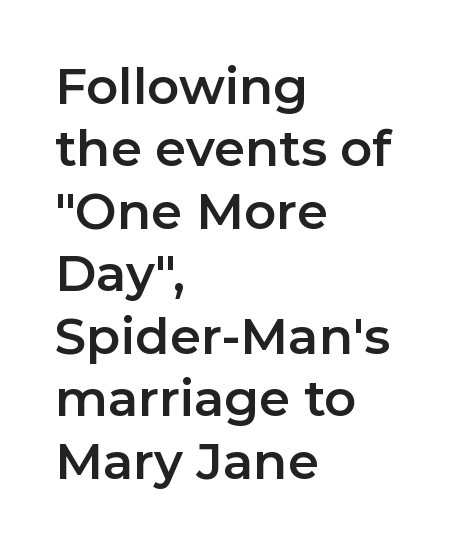
{"serif": "no", "italic": "no", "width": "normal", "stroke_contrast": "low", "x_height": "medium", "monospaced": "no", "underline": "no", "align": "left", "line_spacing": "normal", "line_spacing_ratio": 1.25, "letter_spacing": "normal", "letter_spacing_em": 0.0, "glyph_px": 50}
